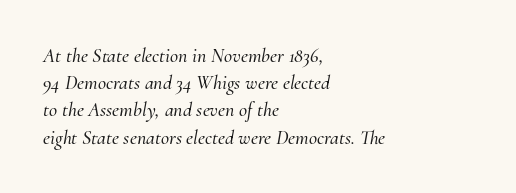
Q: Is the text italic (slanted)? A: Yes, it leans right by about 10 degrees.
Q: Is the text underlined? A: No.
Q: How is the paragraph aligned? A: Left-aligned.
Q: Is the spacing between letters normal or unusually wide? A: Normal.
Q: Is the spacing between lines tight, normal or loose? A: Normal.
